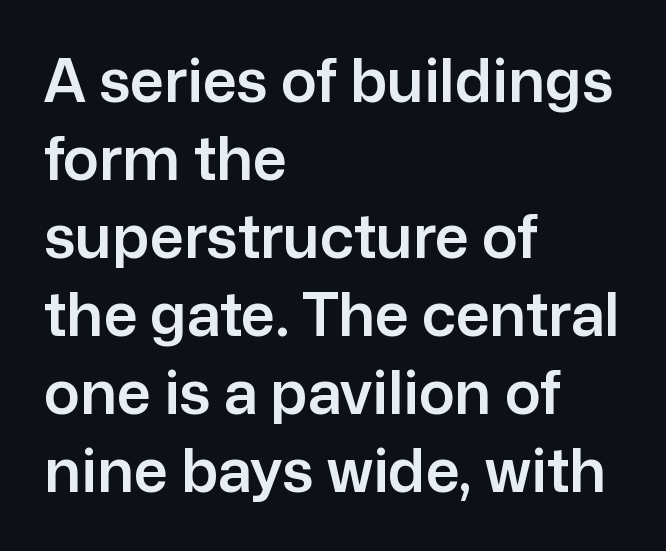
The image shows 60 px sans-serif type, upright; set left-aligned, normal line spacing (1.3x), normal letter spacing, not underlined; low stroke contrast and a medium x-height.
